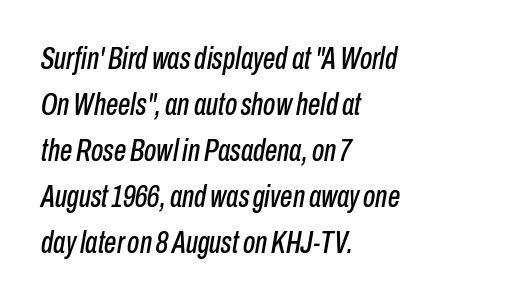
Q: Is the text italic (slanted)? A: Yes, it leans right by about 10 degrees.
Q: Is the text underlined? A: No.
Q: How is the paragraph aligned? A: Left-aligned.
Q: Is the spacing between letters normal or unusually wide? A: Normal.
Q: Is the spacing between lines tight, normal or loose? A: Normal.
Q: Width (condensed, normal, or wide)? A: Condensed.
Q: Stroke contrast? A: Low.
Q: x-height? A: Medium.
Q: Monospaced? A: No.
